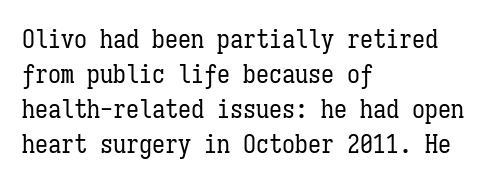
Q: Is the text bold? A: No.
Q: Is the text italic (slanted)? A: No, it is upright.
Q: Is the text underlined? A: No.
Q: How is the paragraph aligned? A: Left-aligned.
Q: Is the spacing between letters normal or unusually wide? A: Normal.
Q: Is the spacing between lines tight, normal or loose? A: Normal.
